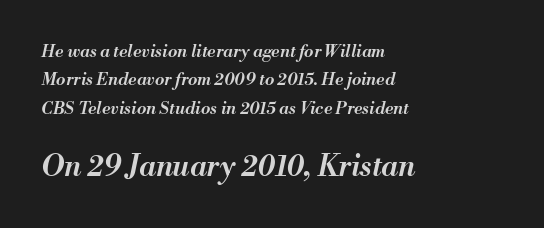
The image shows 29 px semibold type, italic (leaning right); set left-aligned, normal line spacing (1.67x), normal letter spacing, not underlined; the second (bottom) block is 1.71x larger; medium stroke contrast and a small x-height.
